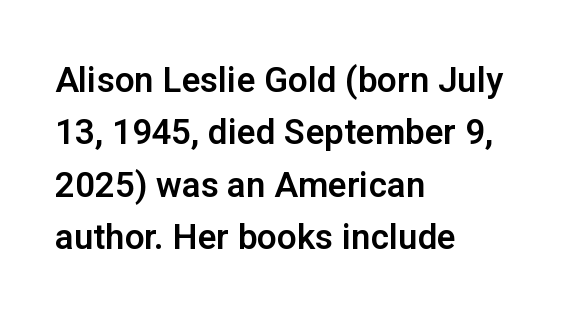
The image shows 35 px sans-serif type, upright; set left-aligned, normal line spacing (1.5x), normal letter spacing, not underlined; low stroke contrast and a medium x-height.
